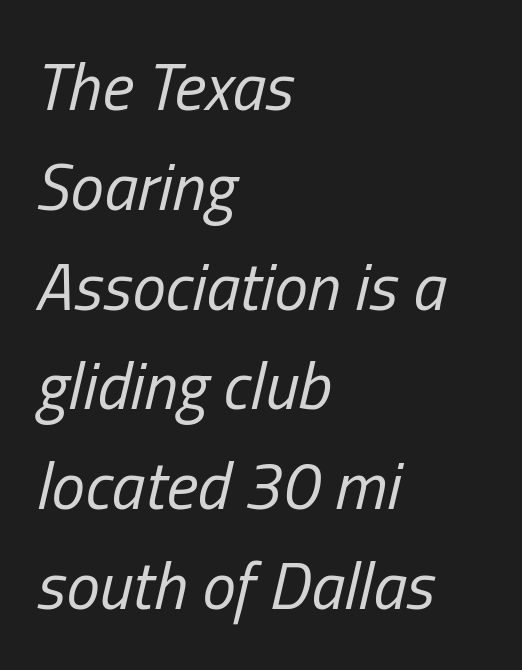
Q: Is the text bold? A: No.
Q: Is the text italic (slanted)? A: Yes, it leans right by about 13 degrees.
Q: Is the text underlined? A: No.
Q: How is the paragraph aligned? A: Left-aligned.
Q: Is the spacing between letters normal or unusually wide? A: Normal.
Q: Is the spacing between lines tight, normal or loose? A: Normal.
Q: Width (condensed, normal, or wide)? A: Condensed.
Q: Stroke contrast? A: Low.
Q: x-height? A: Medium.
Q: Monospaced? A: No.
